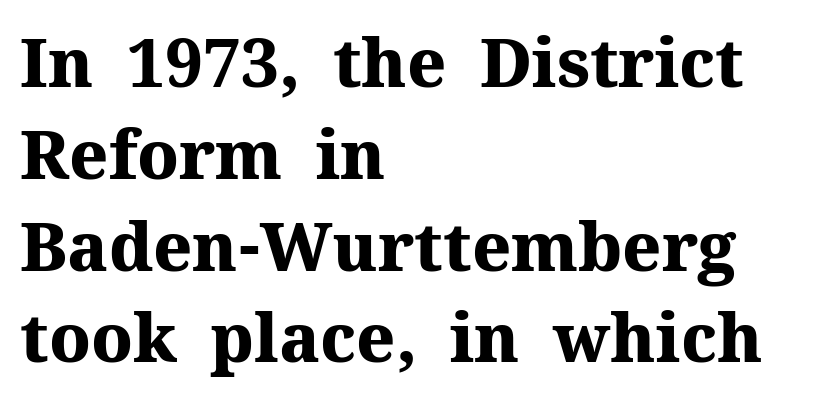
The image shows 67 px heavy serif type, upright; set left-aligned, normal line spacing (1.37x), normal letter spacing, not underlined; medium stroke contrast and a medium x-height.
